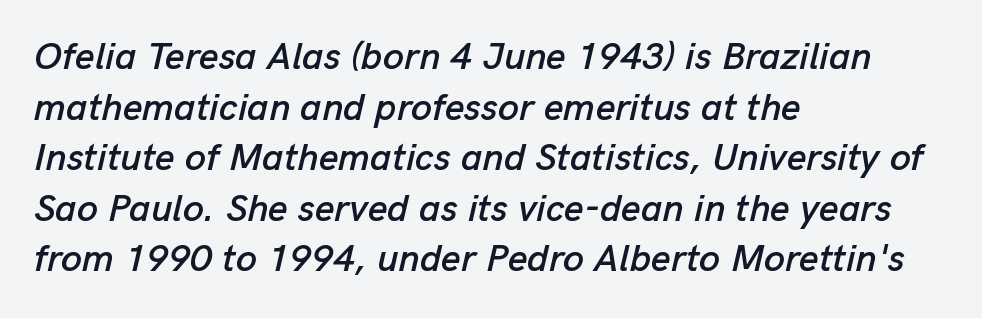
{"italic": "yes", "lean": "right", "slant_degrees": 13, "width": "normal", "stroke_contrast": "low", "x_height": "medium", "monospaced": "no", "underline": "no", "align": "left", "line_spacing": "normal", "line_spacing_ratio": 1.33, "letter_spacing": "normal", "letter_spacing_em": 0.0, "glyph_px": 38}
